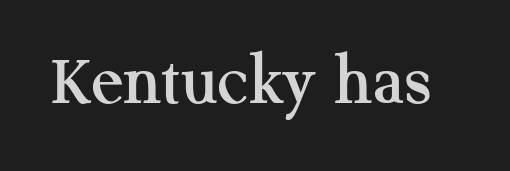
The image shows 75 px serif type, upright; set normal letter spacing, not underlined; medium stroke contrast and a medium x-height.
